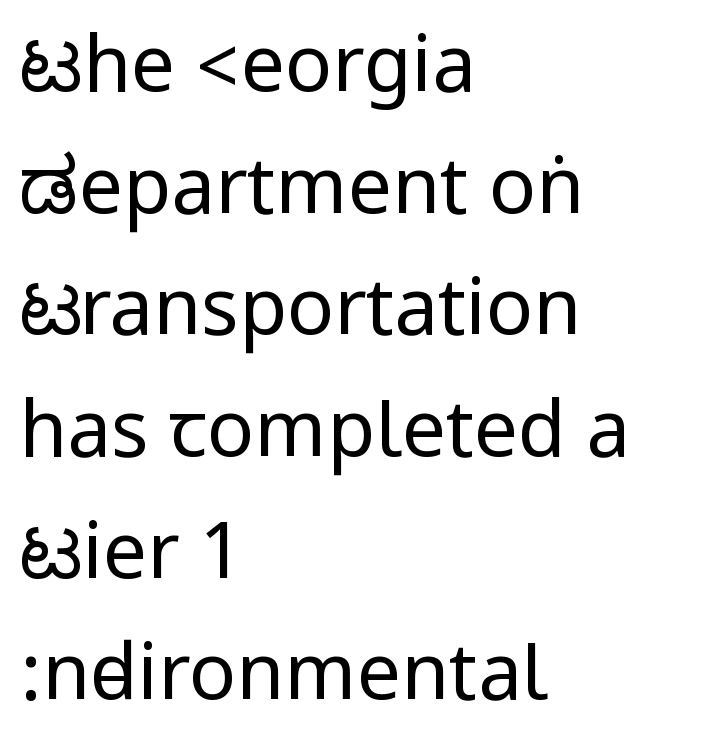
{"serif": "no", "italic": "no", "bold": "no", "weight": "regular", "width": "condensed", "stroke_contrast": "low", "underline": "no", "align": "left", "line_spacing": "normal", "line_spacing_ratio": 1.56, "letter_spacing": "normal", "letter_spacing_em": 0.0, "glyph_px": 78}
